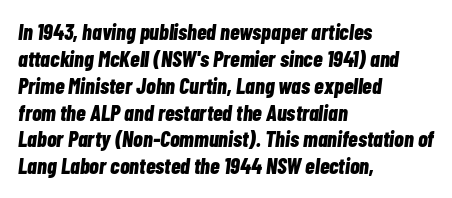
{"italic": "yes", "lean": "right", "slant_degrees": 7, "bold": "yes", "underline": "no", "align": "left", "line_spacing_ratio": 1.22, "letter_spacing": "normal", "letter_spacing_em": 0.0, "glyph_px": 22}
